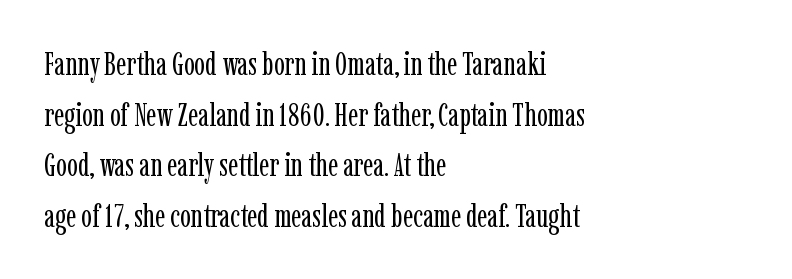
Vertical strokes here are truly vertical. The passage shown is typeset with a serif family. Descenders hang freely into open space. Between one letter and the next there's only the usual sliver of space. Reading down the block, your eye returns to a fixed left position each line.
